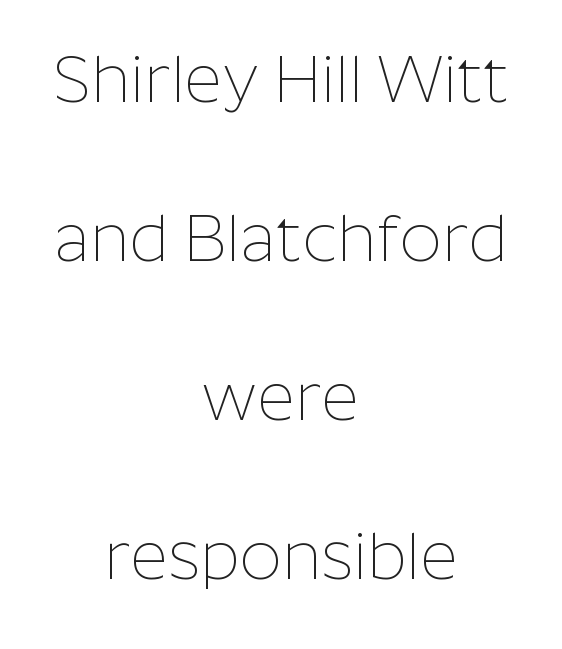
Q: Is the text bold? A: No.
Q: Is the text italic (slanted)? A: No, it is upright.
Q: Is the typeface a serif or a sans-serif typeface? A: Sans-serif.
Q: Is the text underlined? A: No.
Q: How is the paragraph aligned? A: Centered.
Q: Is the spacing between letters normal or unusually wide? A: Normal.
Q: Is the spacing between lines tight, normal or loose? A: Loose.
Q: Width (condensed, normal, or wide)? A: Normal.
Q: Stroke contrast? A: Low.
Q: x-height? A: Medium.
Q: Monospaced? A: No.
